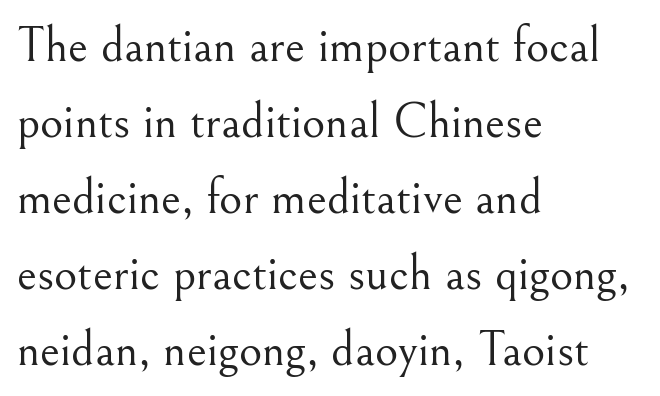
Anything drawn beneath the words? Only blank space. Each word holds together tightly as a unit, with standard inter-letter gaps. This sample keeps an unexceptional amount of space between lines. Letterform terminals end in serifs throughout the passage.
